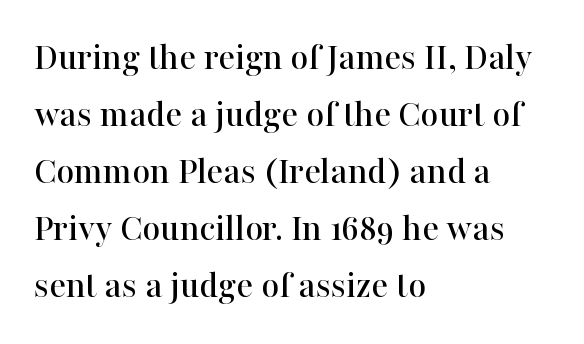
The zone under the glyphs is completely vacant. The type sits square on the baseline with zero lean. The rendering shows small feet on the letterforms — a serif design. The gaps between neighbouring characters are ordinary and unremarkable.
